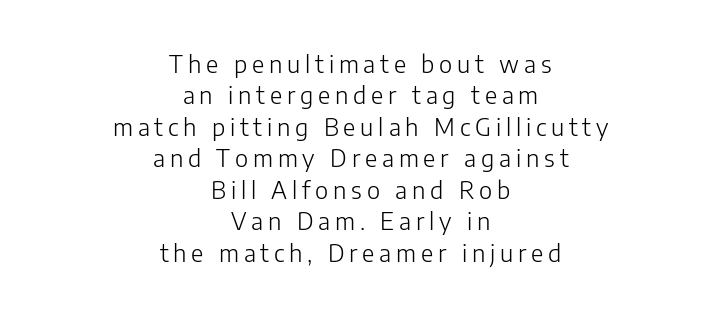
The image shows 24 px text type, upright; set centered, normal line spacing (1.31x), unusually wide letter spacing (+0.2 em), not underlined.
